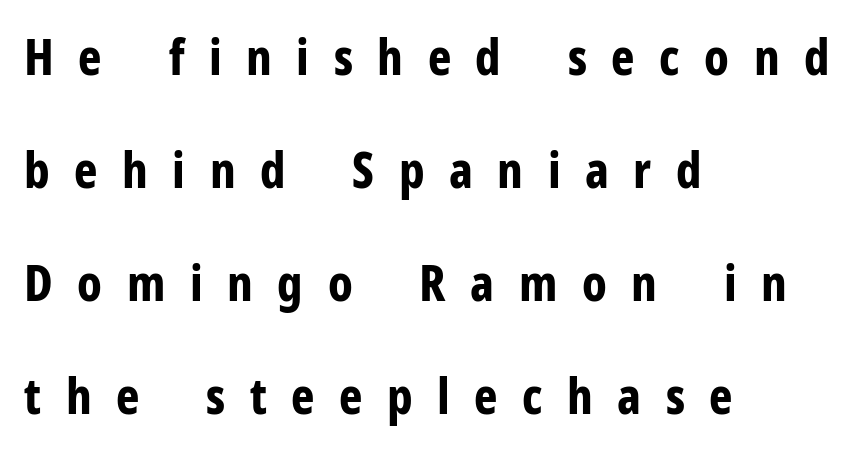
The image shows 50 px bold, condensed sans-serif type, upright; set left-aligned, loose line spacing (2.26x), unusually wide letter spacing (+0.49 em), not underlined; low stroke contrast and a medium x-height.
